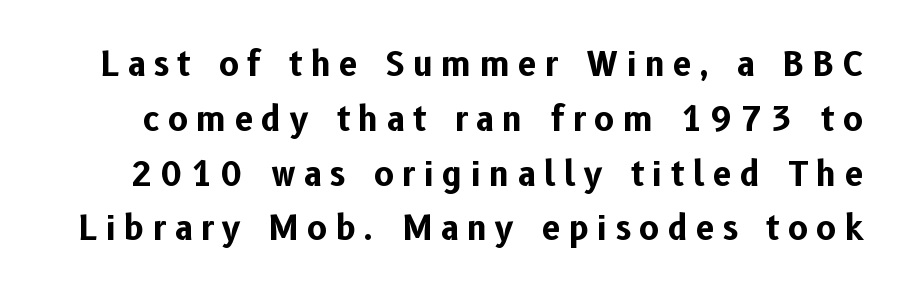
The image shows 33 px bold sans-serif type, upright; set normal line spacing (1.66x), unusually wide letter spacing (+0.26 em), not underlined; low stroke contrast and a medium x-height.
